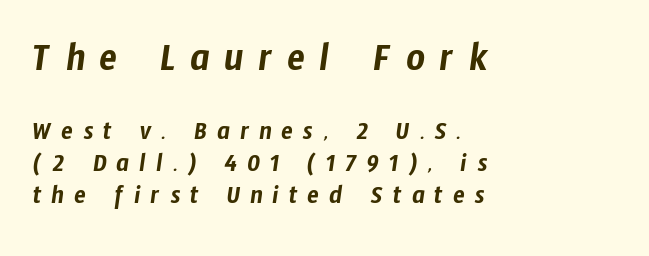
Q: Is the typeface a serif or a sans-serif typeface? A: Sans-serif.
Q: Is the text underlined? A: No.
Q: How is the paragraph aligned? A: Left-aligned.
Q: Is the spacing between letters normal or unusually wide? A: Unusually wide.
Q: Which block of text is set in a larger size, the first (top) or the second (bottom)? A: The first (top) one.
Q: Width (condensed, normal, or wide)? A: Condensed.
Q: Stroke contrast? A: Low.
Q: x-height? A: Medium.
Q: Monospaced? A: No.
